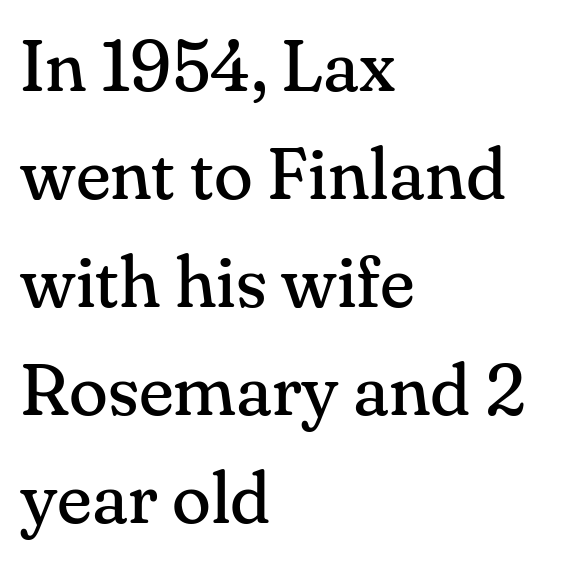
{"serif": "yes", "italic": "no", "bold": "no", "weight": "regular", "width": "normal", "stroke_contrast": "medium", "x_height": "small", "monospaced": "no", "underline": "no", "align": "left", "line_spacing": "normal", "line_spacing_ratio": 1.5, "letter_spacing": "normal", "letter_spacing_em": 0.0, "glyph_px": 72}
